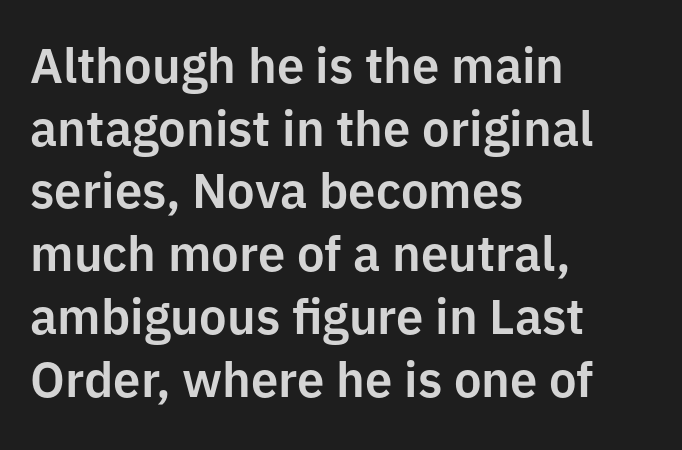
{"serif": "no", "italic": "no", "width": "normal", "stroke_contrast": "low", "x_height": "medium", "monospaced": "no", "underline": "no", "align": "left", "line_spacing": "normal", "line_spacing_ratio": 1.28, "letter_spacing": "normal", "letter_spacing_em": 0.0, "glyph_px": 49}
